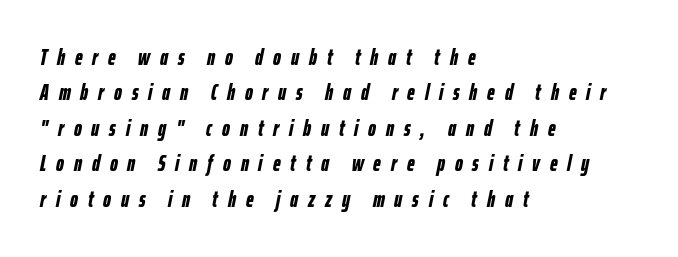
Q: Is the text bold? A: Yes.
Q: Is the text italic (slanted)? A: Yes, it leans right by about 12 degrees.
Q: Is the text underlined? A: No.
Q: How is the paragraph aligned? A: Left-aligned.
Q: Is the spacing between letters normal or unusually wide? A: Unusually wide.
Q: Is the spacing between lines tight, normal or loose? A: Normal.
